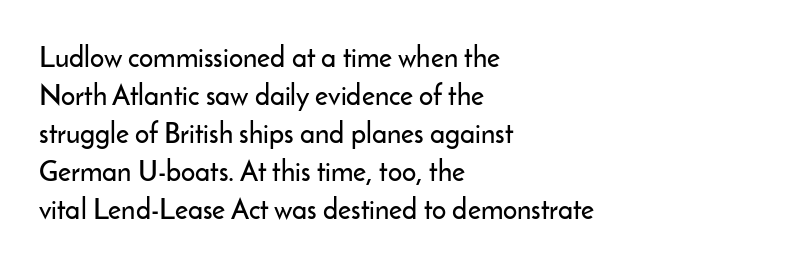
The image shows 28 px sans-serif type, upright; set left-aligned, normal line spacing (1.36x), normal letter spacing, not underlined; low stroke contrast and a small x-height.
